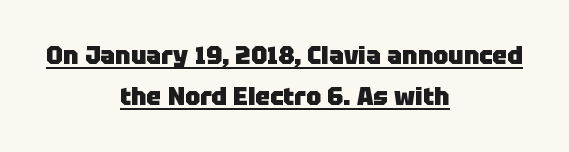
The image shows 25 px bold type, upright; set centered, normal line spacing (1.64x), normal letter spacing, underlined.
